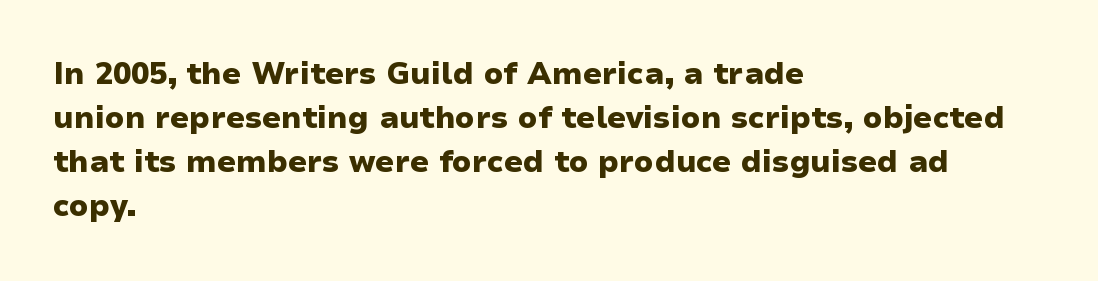
Q: Is the text bold? A: Yes.
Q: Is the text italic (slanted)? A: No, it is upright.
Q: Is the typeface a serif or a sans-serif typeface? A: Sans-serif.
Q: Is the text underlined? A: No.
Q: How is the paragraph aligned? A: Left-aligned.
Q: Is the spacing between letters normal or unusually wide? A: Normal.
Q: Is the spacing between lines tight, normal or loose? A: Normal.
Q: Width (condensed, normal, or wide)? A: Wide.
Q: Stroke contrast? A: Low.
Q: x-height? A: Medium.
Q: Monospaced? A: No.
